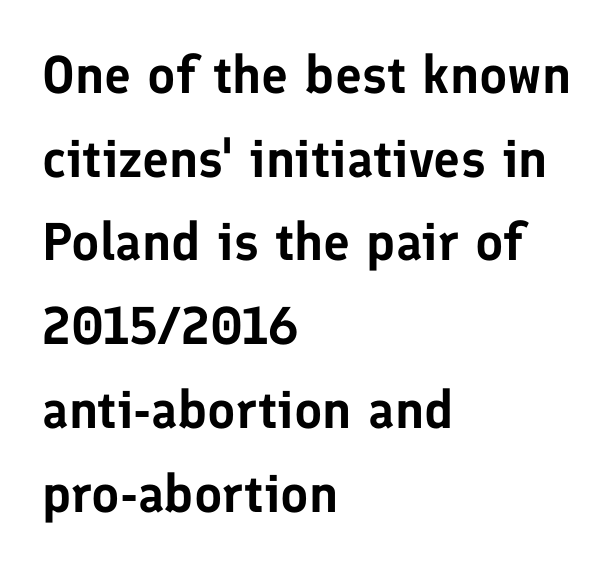
The line texture is even and compact thanks to regular tracking. The lines are quadded left. The lettering holds an erect, upright posture throughout. Regarding leading, the lines here are spaced in the standard way. These lines are rendered in a variable-pitch font.
